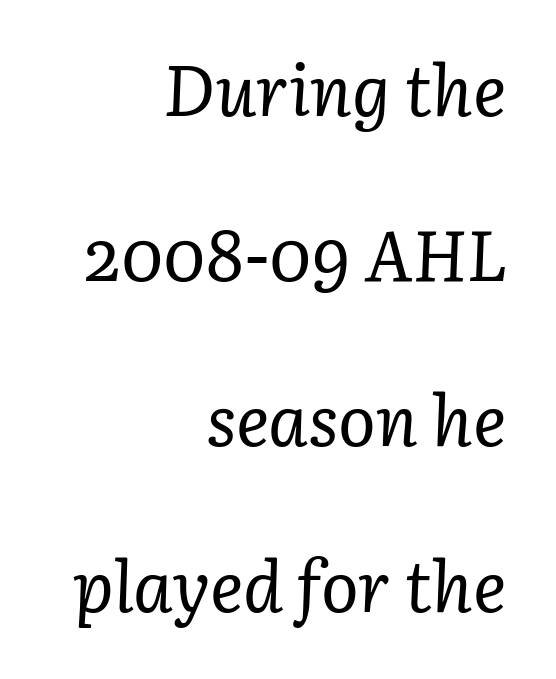
The image shows 70 px regular-weight serif type, italic (leaning right); set right-aligned, loose line spacing (2.36x), normal letter spacing, not underlined; low stroke contrast and a medium x-height.
